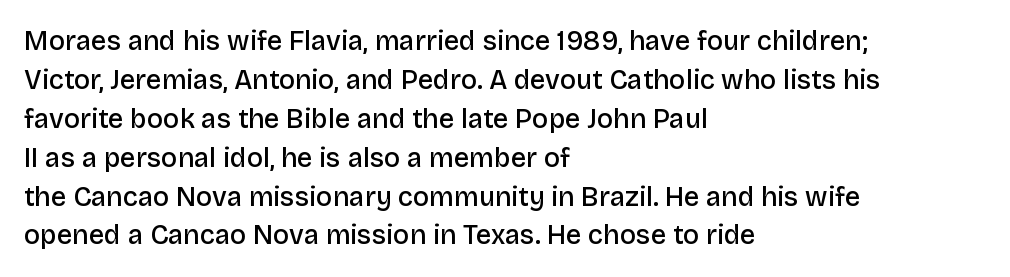
The image shows 27 px text type, upright; set left-aligned, normal line spacing (1.44x), normal letter spacing, not underlined.
